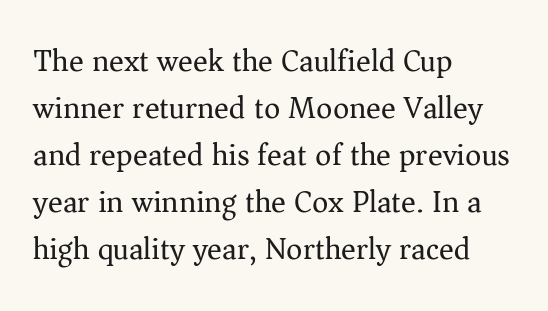
The image shows 31 px regular-weight serif type, upright; set left-aligned, normal line spacing (1.52x), normal letter spacing, not underlined; medium stroke contrast and a medium x-height.
